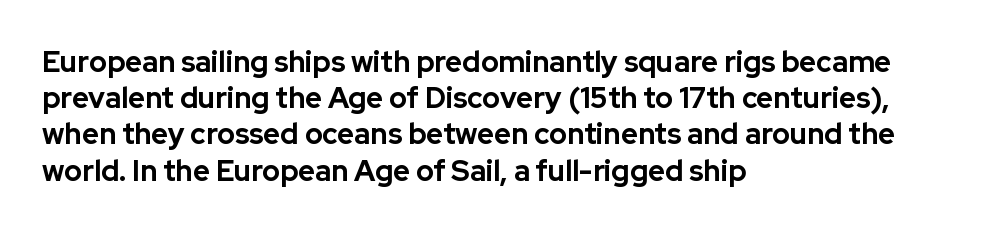
The image shows 29 px bold sans-serif type, upright; set left-aligned, normal line spacing (1.25x), normal letter spacing, not underlined; low stroke contrast and a medium x-height.
